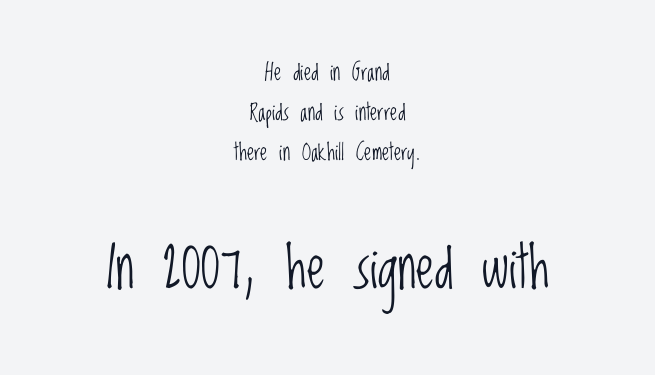
{"serif": "no", "italic": "no", "bold": "no", "weight": "light", "width": "condensed", "stroke_contrast": "low", "x_height": "large", "monospaced": "no", "underline": "no", "align": "center", "line_spacing_ratio": 1.75, "letter_spacing": "normal", "letter_spacing_em": 0.0, "larger_block": "second", "size_ratio": 2.52, "glyph_px": 58}
